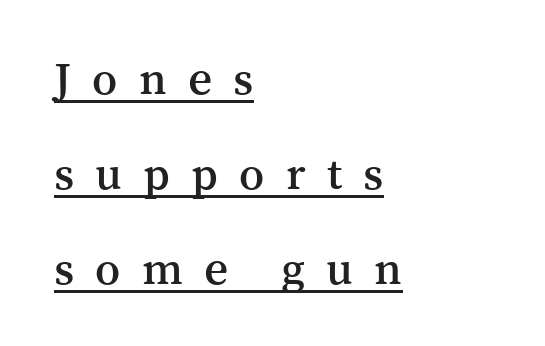
Q: Is the text italic (slanted)? A: No, it is upright.
Q: Is the typeface a serif or a sans-serif typeface? A: Serif.
Q: Is the text underlined? A: Yes.
Q: How is the paragraph aligned? A: Left-aligned.
Q: Is the spacing between letters normal or unusually wide? A: Unusually wide.
Q: Is the spacing between lines tight, normal or loose? A: Loose.
Q: Width (condensed, normal, or wide)? A: Normal.
Q: Stroke contrast? A: Medium.
Q: x-height? A: Medium.
Q: Monospaced? A: No.
